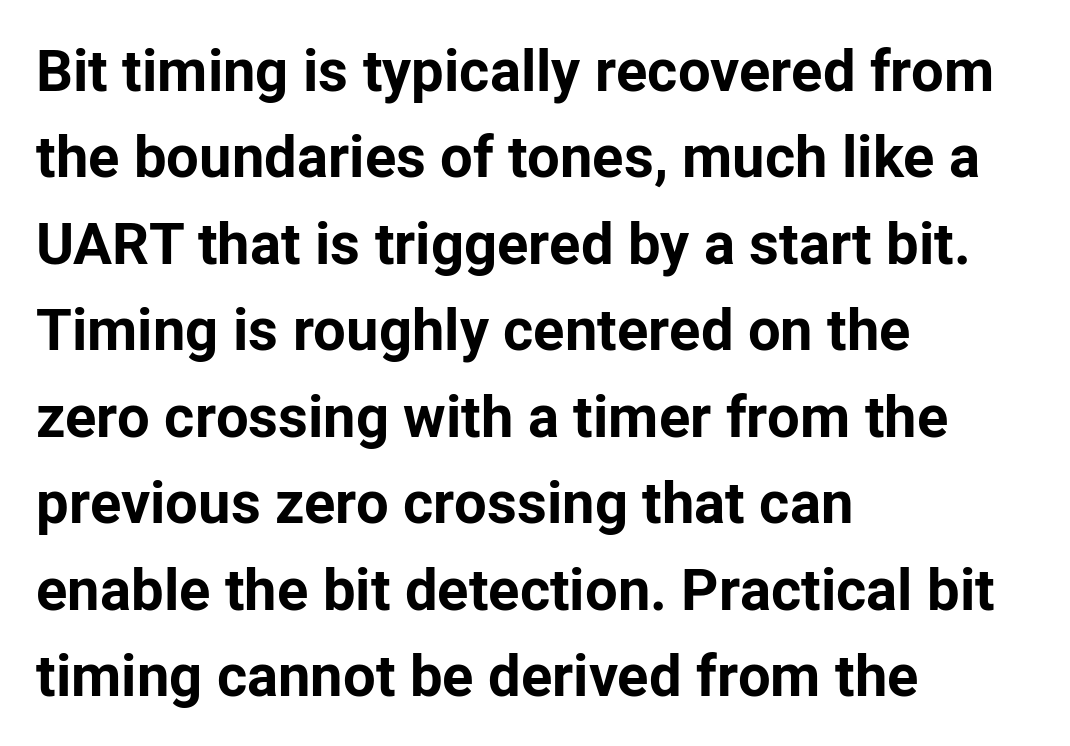
The passage shown is typeset with a sans-serif family. In terms of posture, this sample is upright. Typographic density is high because the face is bold. How are the letters spaced? Ordinarily, with no added tracking. This rendering features lettering with no underline.
